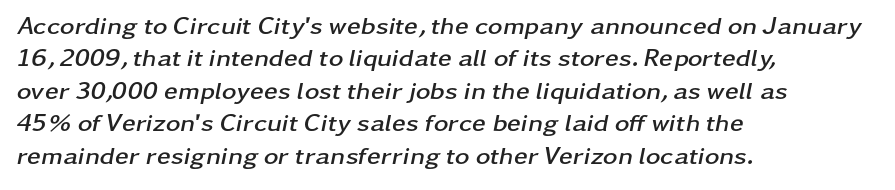
The image shows 25 px bold type, italic (leaning right); set left-aligned, normal line spacing (1.3x), normal letter spacing, not underlined.
